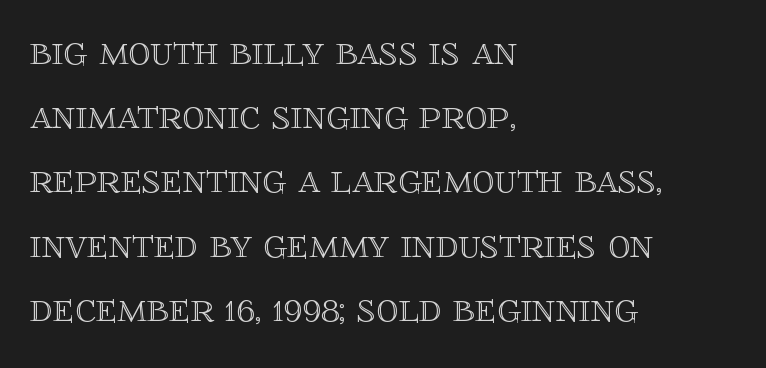
The image shows 44 px text type, upright; set left-aligned, normal line spacing (1.46x), normal letter spacing, not underlined; a large x-height.
